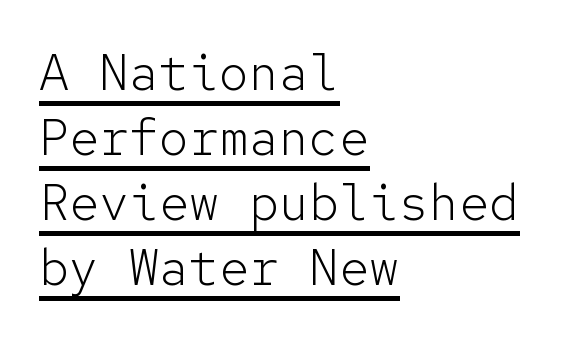
Q: Is the text bold? A: No.
Q: Is the text italic (slanted)? A: No, it is upright.
Q: Is the typeface a serif or a sans-serif typeface? A: Sans-serif.
Q: Is the text underlined? A: Yes.
Q: How is the paragraph aligned? A: Left-aligned.
Q: Is the spacing between letters normal or unusually wide? A: Normal.
Q: Is the spacing between lines tight, normal or loose? A: Normal.
Q: Width (condensed, normal, or wide)? A: Normal.
Q: Stroke contrast? A: Low.
Q: x-height? A: Medium.
Q: Monospaced? A: Yes.
